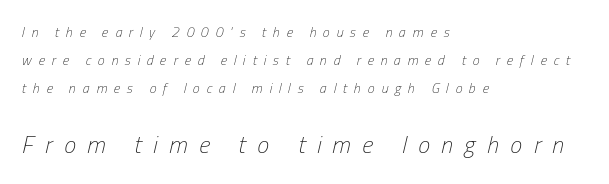
The image shows 24 px text type, italic (leaning right); set left-aligned, loose line spacing (2.01x), unusually wide letter spacing (+0.48 em), not underlined; the second (bottom) block is 1.71x larger.
